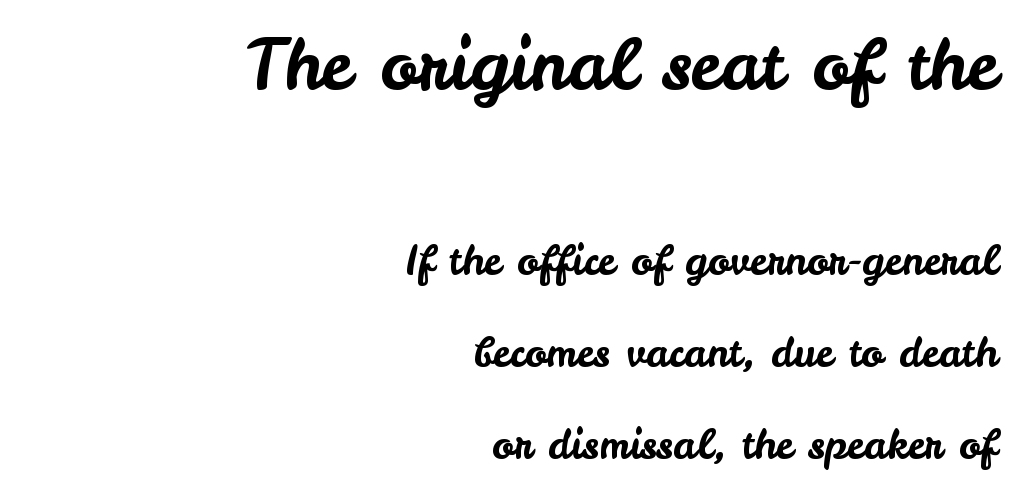
Which margin do the lines hug? The right one — the left edge is uneven. Whoever set this chose breathing room over compactness in the vertical rhythm. Underline: absent. This sample has the flowing, uneven cadence of proportional lettering. The letters sit at their default tracking, neither squeezed nor spread. Type size steps down from the first block to the second.
